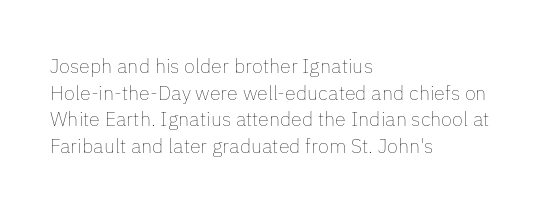
Q: Is the text bold? A: No.
Q: Is the text italic (slanted)? A: No, it is upright.
Q: Is the text underlined? A: No.
Q: How is the paragraph aligned? A: Left-aligned.
Q: Is the spacing between letters normal or unusually wide? A: Normal.
Q: Is the spacing between lines tight, normal or loose? A: Normal.
